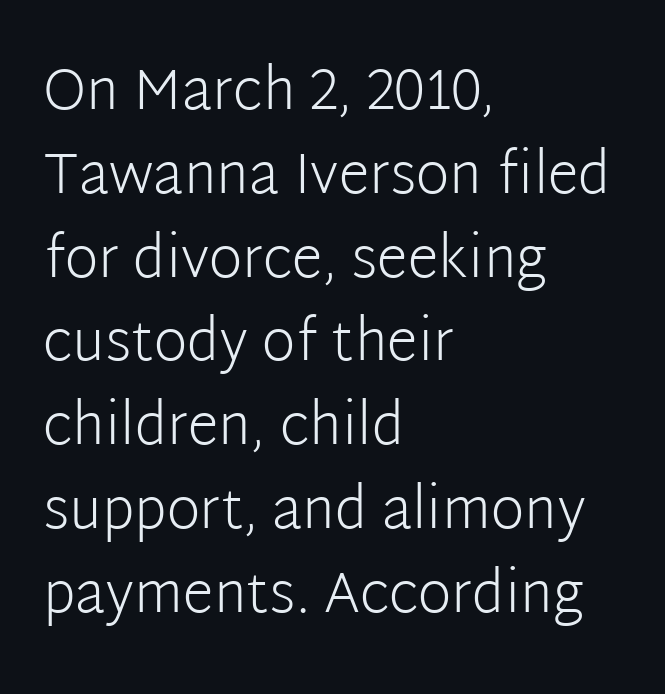
The block of text has a typical density, with ordinary space between rows. You could not count columns in this text — the font is proportionally spaced. This rendering employs a face without finishing strokes, i.e., a sans-serif. Weight: regular or lighter.
